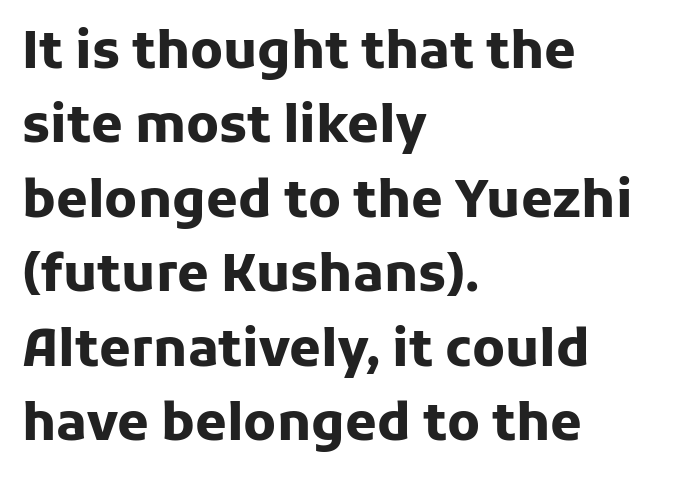
The image shows 51 px heavy sans-serif type, upright; set left-aligned, normal line spacing (1.46x), normal letter spacing, not underlined; low stroke contrast and a medium x-height.
